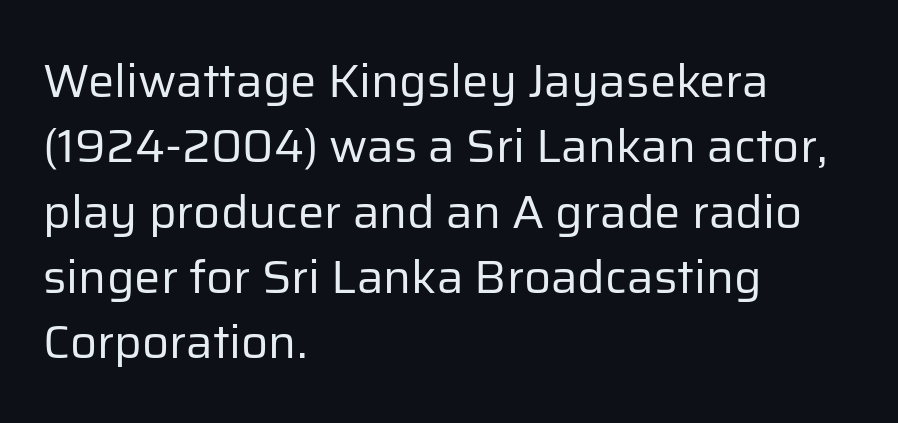
The image shows 47 px regular-weight sans-serif type, upright; set left-aligned, normal line spacing (1.39x), normal letter spacing, not underlined; low stroke contrast and a medium x-height.
